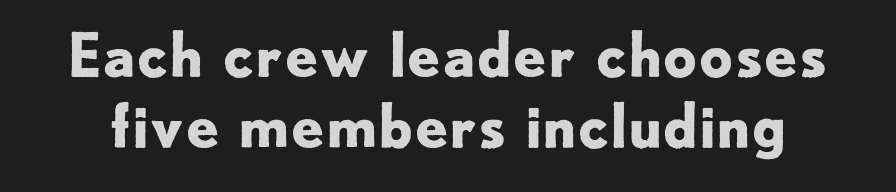
Q: Is the text bold? A: Yes.
Q: Is the text italic (slanted)? A: No, it is upright.
Q: Is the typeface a serif or a sans-serif typeface? A: Sans-serif.
Q: Is the text underlined? A: No.
Q: Is the spacing between letters normal or unusually wide? A: Normal.
Q: Width (condensed, normal, or wide)? A: Normal.
Q: Stroke contrast? A: Low.
Q: x-height? A: Small.
Q: Monospaced? A: No.
